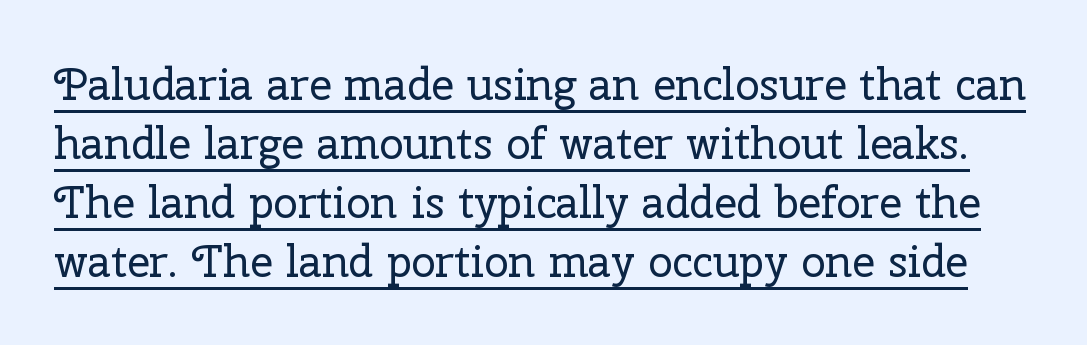
The image shows 44 px regular-weight serif type, upright; set normal line spacing (1.34x), normal letter spacing, underlined; low stroke contrast and a medium x-height.
